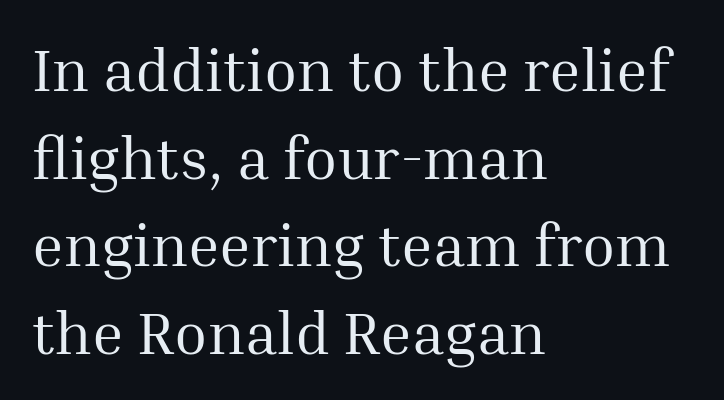
Q: Is the text bold? A: No.
Q: Is the text italic (slanted)? A: No, it is upright.
Q: Is the typeface a serif or a sans-serif typeface? A: Serif.
Q: Is the text underlined? A: No.
Q: How is the paragraph aligned? A: Left-aligned.
Q: Is the spacing between letters normal or unusually wide? A: Normal.
Q: Is the spacing between lines tight, normal or loose? A: Normal.
Q: Width (condensed, normal, or wide)? A: Normal.
Q: Stroke contrast? A: Medium.
Q: x-height? A: Medium.
Q: Monospaced? A: No.
